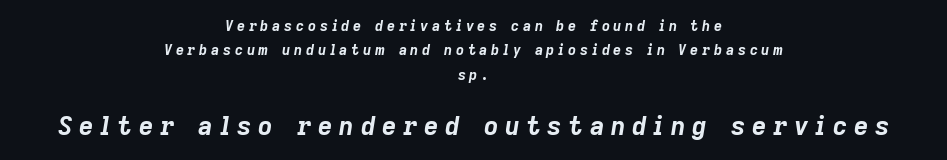
Look at the stroke-to-counter ratio: heavy, a bold. Underlining? Definitely not there. How are the letters spaced? Widely, with obvious added tracking. The passage is arranged like a title page — every line centered. Yep, that's italic — everything's leaning.
